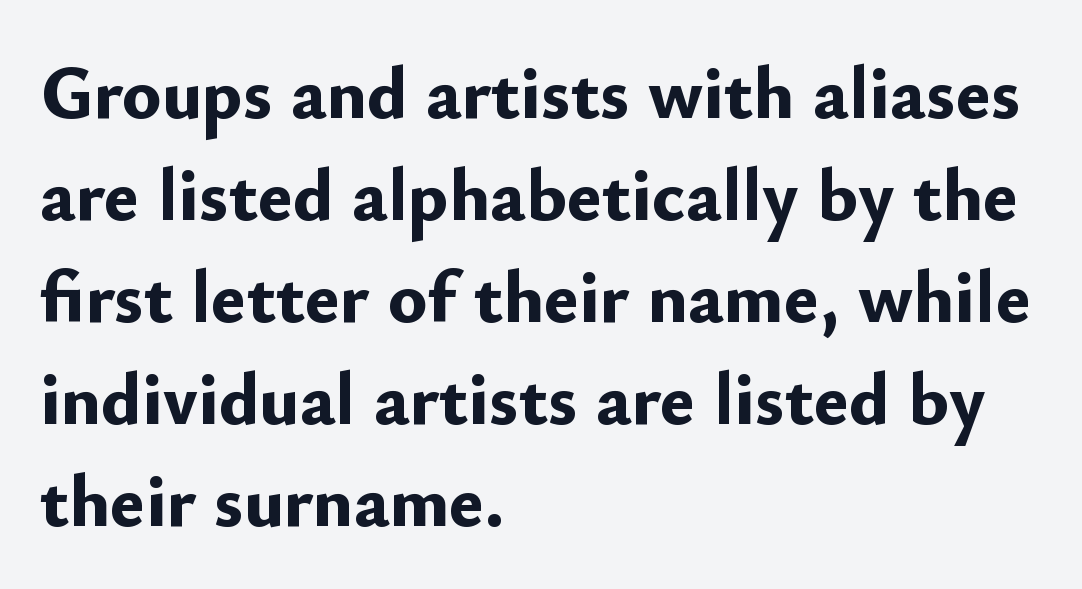
Descender tails drop into unmarked territory. Is the letter spacing exaggerated? No — it looks like the ordinary default. This sample has the flowing, uneven cadence of proportional lettering. Is the type bold? Yes — the strokes are clearly thick and heavy.
